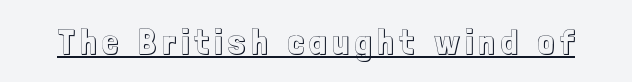
You can see a thin bar hugging the bottom of the glyphs. The lettering holds an erect, upright posture throughout. The passage shown is typed in a proportional face where columns would drift.
